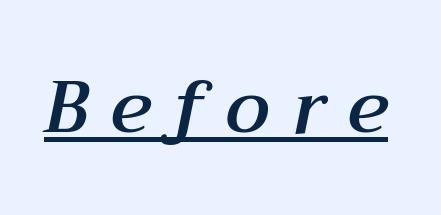
The line texture is sparse and dotted thanks to wide tracking. In designer terms, the underline attribute is active on this setting. Character widths vary here, with narrow letters taking less room than wide ones. Italic? Definitely — the glyphs are oblique.
